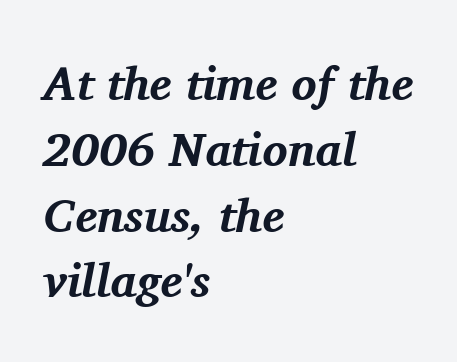
Q: Is the text bold? A: Yes.
Q: Is the text italic (slanted)? A: Yes, it leans right by about 11 degrees.
Q: Is the typeface a serif or a sans-serif typeface? A: Serif.
Q: Is the text underlined? A: No.
Q: How is the paragraph aligned? A: Left-aligned.
Q: Is the spacing between letters normal or unusually wide? A: Normal.
Q: Is the spacing between lines tight, normal or loose? A: Normal.
Q: Width (condensed, normal, or wide)? A: Normal.
Q: Stroke contrast? A: Medium.
Q: x-height? A: Medium.
Q: Monospaced? A: No.
